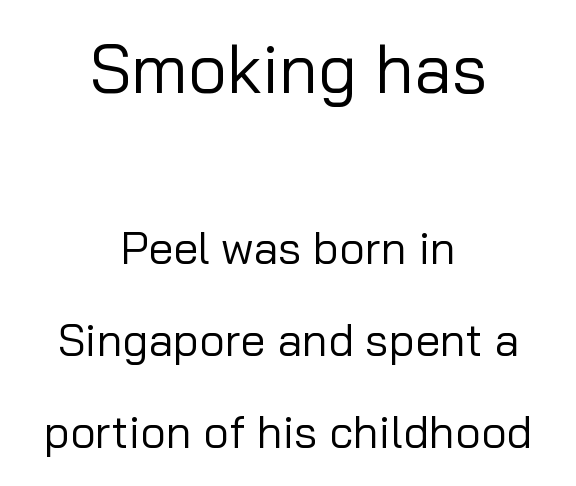
{"serif": "no", "italic": "no", "bold": "no", "weight": "regular", "width": "normal", "stroke_contrast": "low", "x_height": "medium", "monospaced": "no", "underline": "no", "align": "center", "line_spacing": "loose", "line_spacing_ratio": 2.05, "letter_spacing": "normal", "letter_spacing_em": 0.0, "larger_block": "first", "size_ratio": 1.51, "glyph_px": 68}
